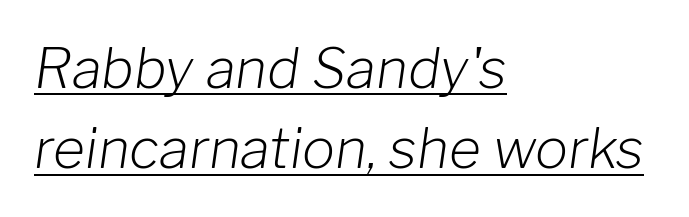
Q: Is the text bold? A: No.
Q: Is the text italic (slanted)? A: Yes, it leans right by about 8 degrees.
Q: Is the text underlined? A: Yes.
Q: How is the paragraph aligned? A: Left-aligned.
Q: Is the spacing between letters normal or unusually wide? A: Normal.
Q: Is the spacing between lines tight, normal or loose? A: Normal.
Q: Width (condensed, normal, or wide)? A: Normal.
Q: Stroke contrast? A: Low.
Q: x-height? A: Medium.
Q: Monospaced? A: No.
